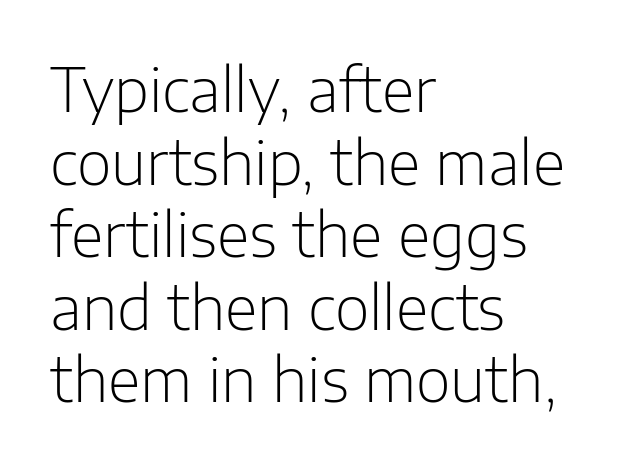
Q: Is the text bold? A: No.
Q: Is the text italic (slanted)? A: No, it is upright.
Q: Is the typeface a serif or a sans-serif typeface? A: Sans-serif.
Q: Is the text underlined? A: No.
Q: How is the paragraph aligned? A: Left-aligned.
Q: Is the spacing between letters normal or unusually wide? A: Normal.
Q: Width (condensed, normal, or wide)? A: Normal.
Q: Stroke contrast? A: Low.
Q: x-height? A: Medium.
Q: Monospaced? A: No.
